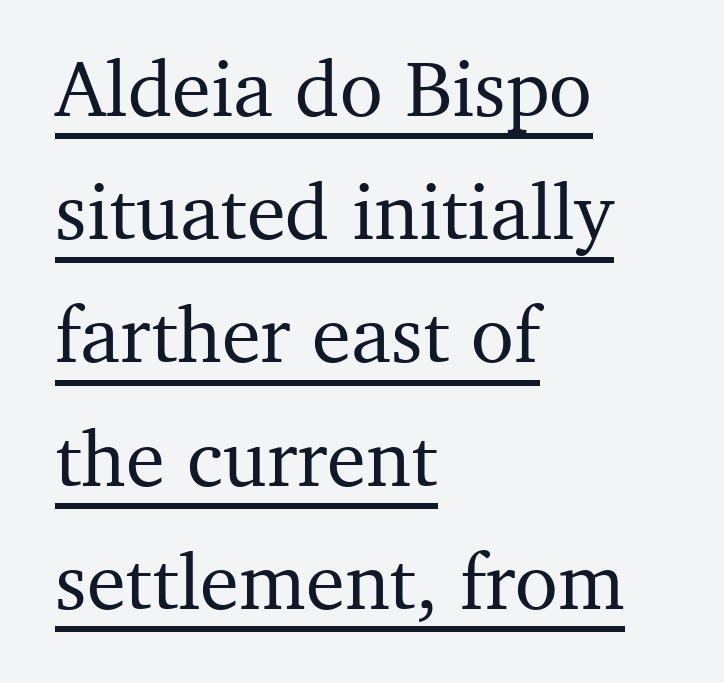
Q: Is the text italic (slanted)? A: No, it is upright.
Q: Is the typeface a serif or a sans-serif typeface? A: Serif.
Q: Is the text underlined? A: Yes.
Q: How is the paragraph aligned? A: Left-aligned.
Q: Is the spacing between letters normal or unusually wide? A: Normal.
Q: Is the spacing between lines tight, normal or loose? A: Normal.
Q: Width (condensed, normal, or wide)? A: Normal.
Q: Stroke contrast? A: Medium.
Q: x-height? A: Medium.
Q: Monospaced? A: No.
